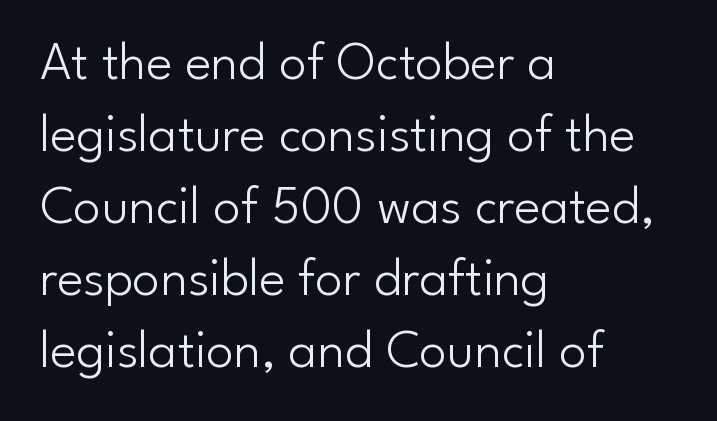
{"serif": "no", "italic": "no", "bold": "no", "weight": "light", "width": "normal", "stroke_contrast": "low", "x_height": "small", "monospaced": "no", "underline": "no", "align": "left", "line_spacing": "normal", "line_spacing_ratio": 1.31, "letter_spacing": "normal", "letter_spacing_em": 0.0, "glyph_px": 55}
